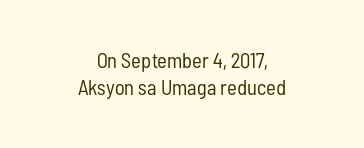
{"italic": "no", "bold": "no", "underline": "no", "align": "center", "line_spacing": "normal", "line_spacing_ratio": 1.3, "letter_spacing": "normal", "letter_spacing_em": 0.0, "glyph_px": 21}
